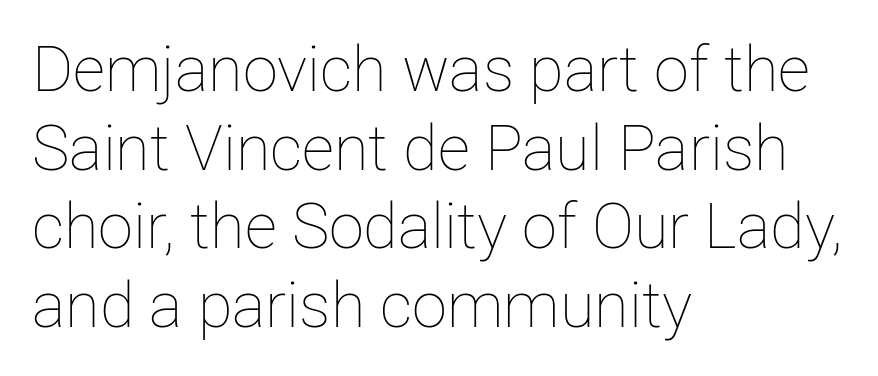
Q: Is the text bold? A: No.
Q: Is the text italic (slanted)? A: No, it is upright.
Q: Is the text underlined? A: No.
Q: How is the paragraph aligned? A: Left-aligned.
Q: Is the spacing between letters normal or unusually wide? A: Normal.
Q: Is the spacing between lines tight, normal or loose? A: Normal.
Q: Width (condensed, normal, or wide)? A: Normal.
Q: Stroke contrast? A: Low.
Q: x-height? A: Medium.
Q: Monospaced? A: No.
